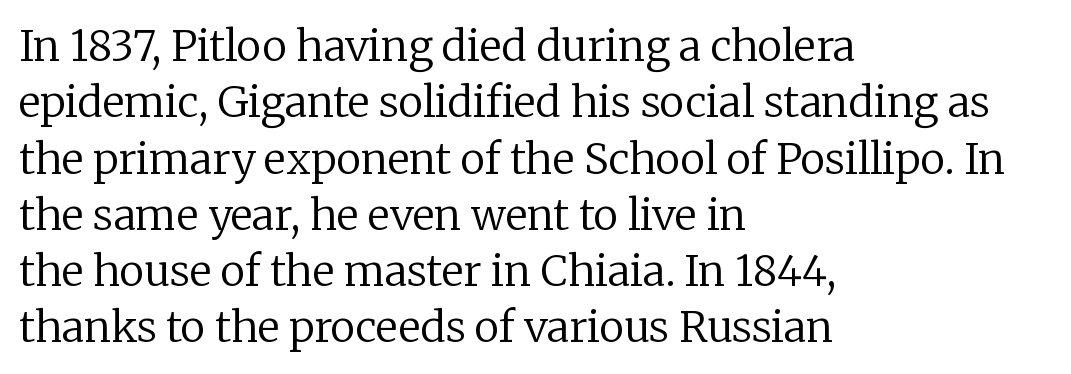
Quick note: not italic, upright. Between one letter and the next there's only the usual sliver of space. A classic flush-left, rag-right setting is used for this passage. No word sits above an underline. The rows are spaced the way most documents space them. Is the stroke heavy? The answer is a plain regular-or-lighter.
